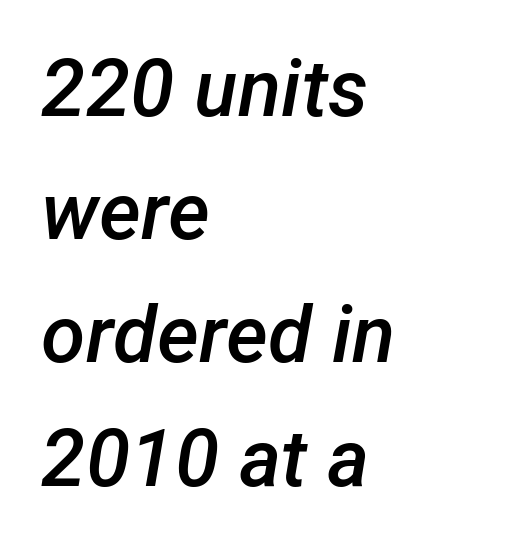
This sample is left-justified, so line endings fall wherever the words run out. Plain, unruled lines of type. The passage shown leans; its letterforms are oblique. Leading matches the norm, producing a regular column. Default kerning and tracking; the words read as compact shapes.
